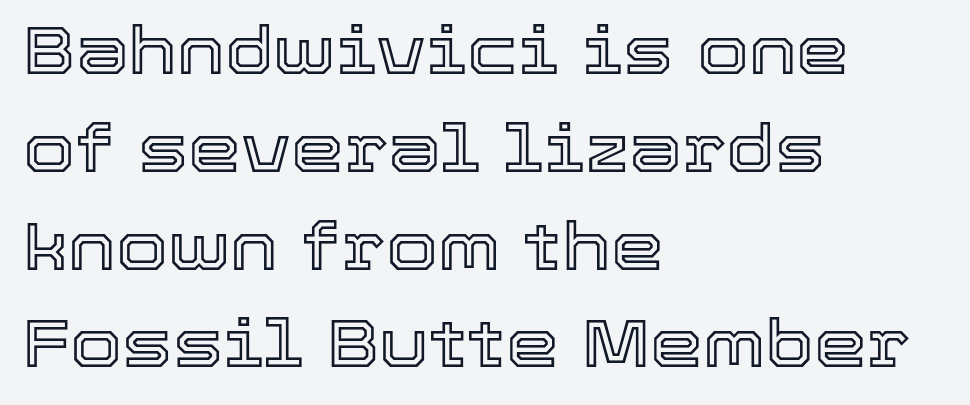
The image shows 67 px text type, upright; set left-aligned, normal line spacing (1.46x), normal letter spacing, not underlined; a medium x-height.
